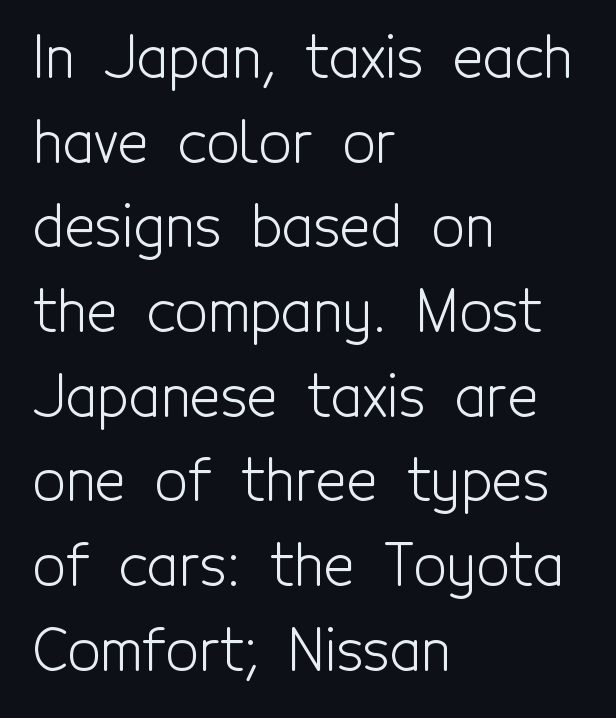
{"serif": "no", "italic": "no", "bold": "no", "weight": "light", "width": "condensed", "x_height": "medium", "monospaced": "no", "underline": "no", "align": "left", "line_spacing": "normal", "line_spacing_ratio": 1.46, "letter_spacing": "normal", "letter_spacing_em": 0.0, "glyph_px": 58}
